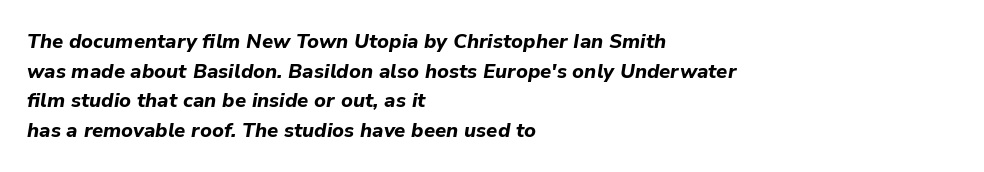
{"italic": "yes", "lean": "right", "slant_degrees": 9, "bold": "yes", "underline": "no", "align": "left", "line_spacing": "normal", "line_spacing_ratio": 1.48, "letter_spacing": "normal", "letter_spacing_em": 0.0, "glyph_px": 20}
